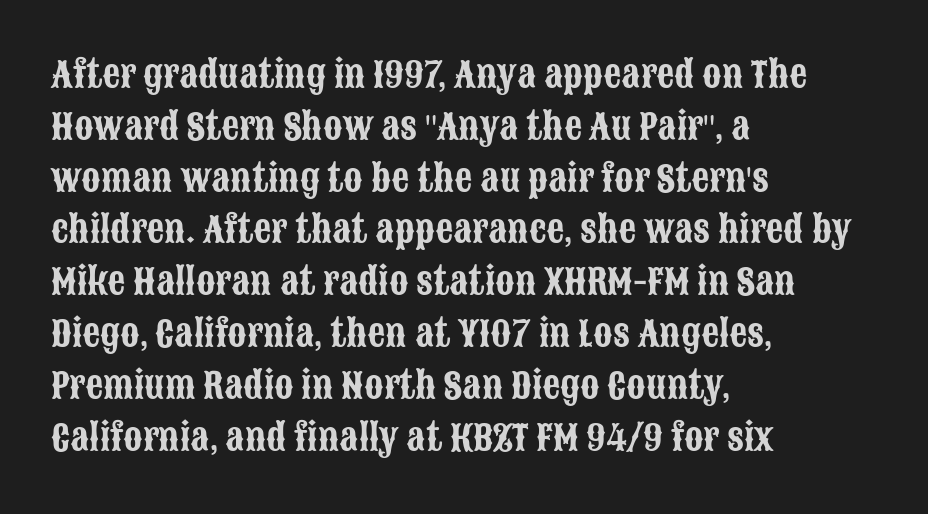
{"serif": "no", "italic": "no", "width": "condensed", "stroke_contrast": "low", "x_height": "large", "monospaced": "no", "underline": "no", "align": "left", "line_spacing": "normal", "line_spacing_ratio": 1.48, "letter_spacing": "normal", "letter_spacing_em": 0.0, "glyph_px": 35}
